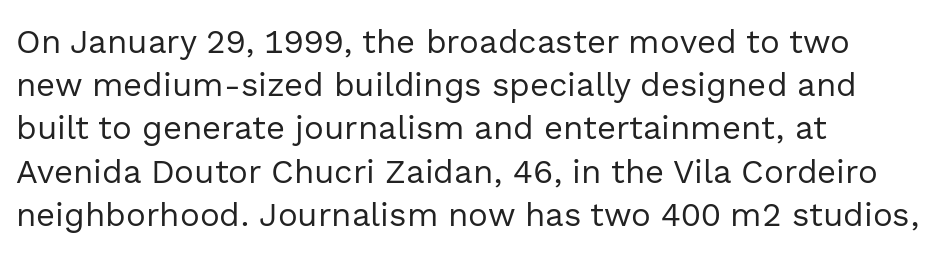
Q: Is the text bold? A: No.
Q: Is the text italic (slanted)? A: No, it is upright.
Q: Is the typeface a serif or a sans-serif typeface? A: Sans-serif.
Q: Is the text underlined? A: No.
Q: How is the paragraph aligned? A: Left-aligned.
Q: Is the spacing between letters normal or unusually wide? A: Normal.
Q: Is the spacing between lines tight, normal or loose? A: Normal.
Q: Width (condensed, normal, or wide)? A: Normal.
Q: x-height? A: Medium.
Q: Monospaced? A: No.
